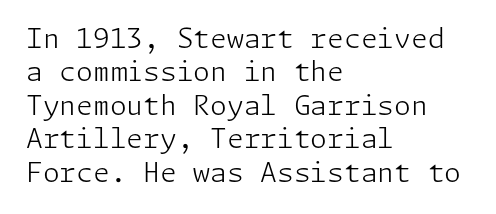
Q: Is the text bold? A: No.
Q: Is the text italic (slanted)? A: No, it is upright.
Q: Is the text underlined? A: No.
Q: How is the paragraph aligned? A: Left-aligned.
Q: Is the spacing between letters normal or unusually wide? A: Normal.
